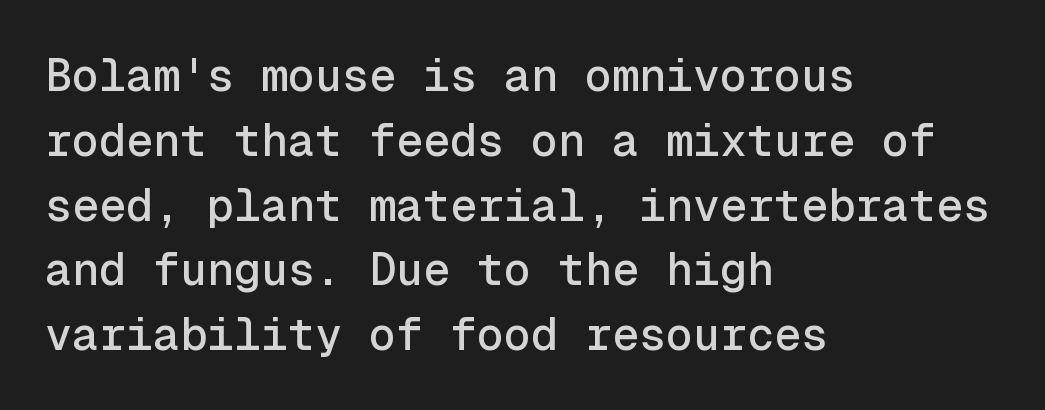
The image shows 45 px sans-serif type, upright, monospaced; set left-aligned, normal line spacing (1.44x), normal letter spacing, not underlined; a medium x-height.
